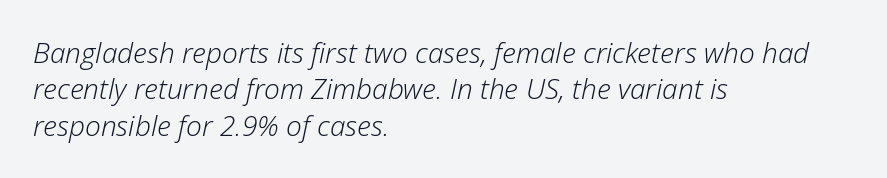
Q: Is the text bold? A: No.
Q: Is the text italic (slanted)? A: Yes, it leans right by about 12 degrees.
Q: Is the text underlined? A: No.
Q: How is the paragraph aligned? A: Left-aligned.
Q: Is the spacing between letters normal or unusually wide? A: Normal.
Q: Is the spacing between lines tight, normal or loose? A: Normal.
Q: Width (condensed, normal, or wide)? A: Normal.
Q: Stroke contrast? A: Low.
Q: x-height? A: Medium.
Q: Monospaced? A: No.
